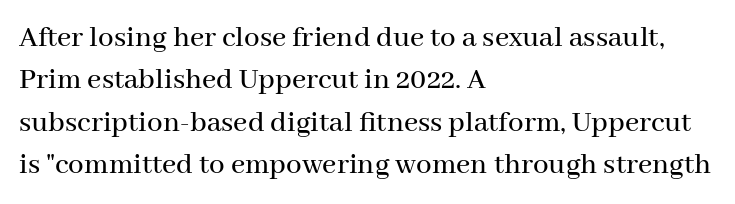
Just letters on the line, the space beneath them empty. The rendering shows small feet on the letterforms — a serif design. If you measured baseline to baseline, you'd find a middling distance. Character widths vary here, with narrow letters taking less room than wide ones. Compared with typical body copy, the letter spacing here is the same. In CSS terms this would be text-align: left.
